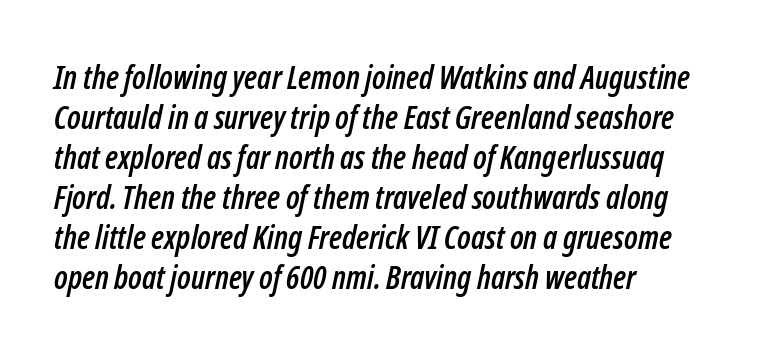
{"italic": "yes", "lean": "right", "slant_degrees": 12, "width": "condensed", "stroke_contrast": "low", "x_height": "medium", "monospaced": "no", "underline": "no", "align": "left", "line_spacing": "normal", "line_spacing_ratio": 1.25, "letter_spacing": "normal", "letter_spacing_em": 0.0, "glyph_px": 32}
